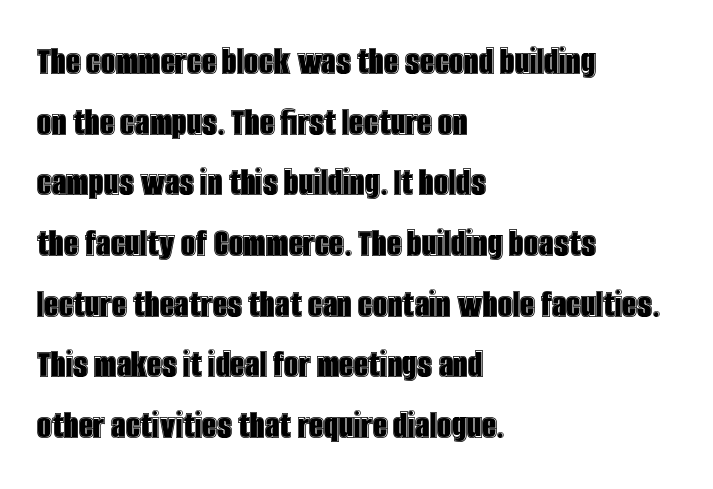
{"italic": "no", "width": "condensed", "x_height": "large", "monospaced": "no", "underline": "no", "align": "left", "line_spacing": "normal", "line_spacing_ratio": 1.48, "letter_spacing": "normal", "letter_spacing_em": 0.0, "glyph_px": 41}
